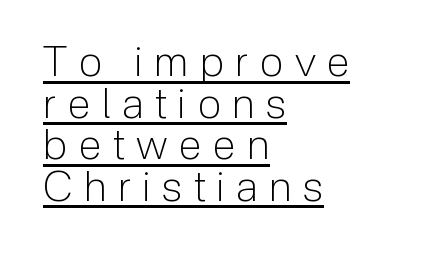
Tracking here is generous; glyphs stand well apart from one another. Think standard paragraph weight, or any step lighter than that. Note the varied advance widths — an 'i' is clearly narrower than an 'm'. Every word sits above its own underline. Are there feet on the stems? There aren't — it's a sans. The axis of the letterforms is exactly vertical.
